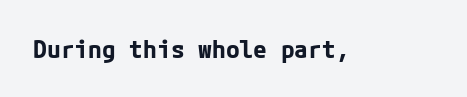
Underlining? Definitely not there. Strong, thick strokes mark this as bold type. This sample uses an upright cut, with every glyph sitting square on the baseline. A typesetter would call this zero additional tracking.
